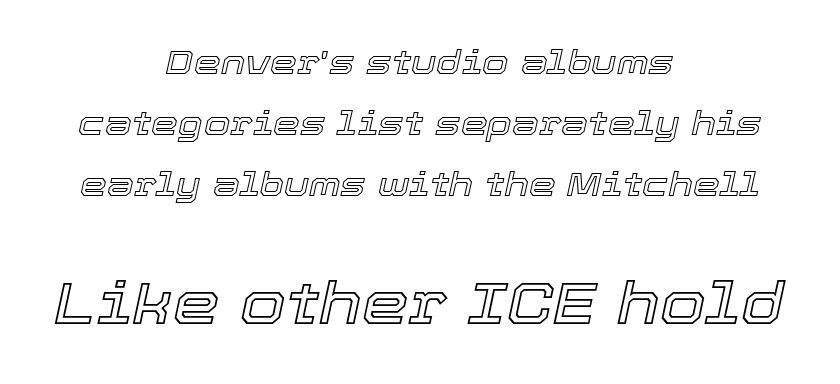
{"italic": "yes", "lean": "right", "slant_degrees": 12, "width": "normal", "x_height": "medium", "monospaced": "no", "underline": "no", "align": "center", "line_spacing_ratio": 1.8, "letter_spacing": "normal", "letter_spacing_em": 0.0, "larger_block": "second", "size_ratio": 1.74, "glyph_px": 59}
